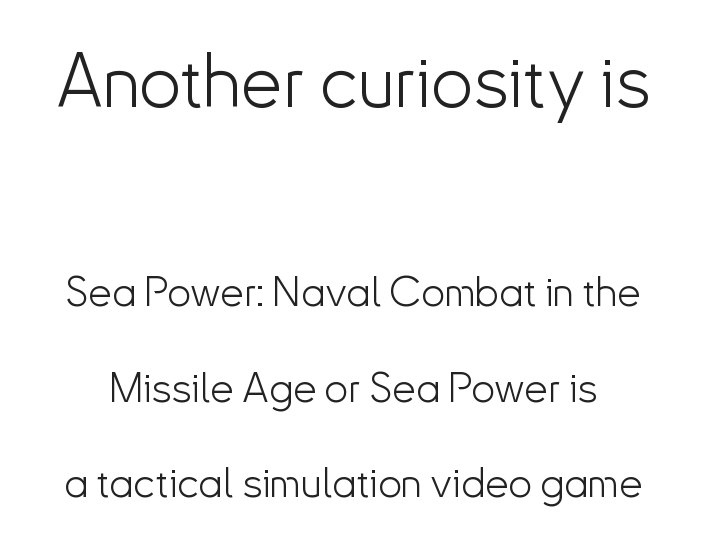
{"serif": "no", "italic": "no", "bold": "no", "weight": "light", "width": "normal", "stroke_contrast": "low", "x_height": "small", "monospaced": "no", "underline": "no", "line_spacing": "loose", "line_spacing_ratio": 2.28, "letter_spacing": "normal", "letter_spacing_em": 0.0, "larger_block": "first", "size_ratio": 1.76, "glyph_px": 74}
